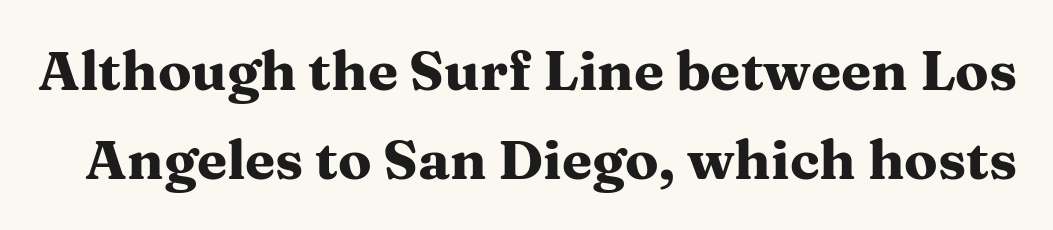
Unmarked baselines from the first word to the last. This sample keeps an unexceptional amount of space between lines. Look at the stroke-to-counter ratio: heavy, a bold. If you drew a line through each stem, it would be perfectly vertical. Think of a printed novel: that variable character pitch is what you see here. Nothing unusual about the tracking: characters are spaced as the font intends.
